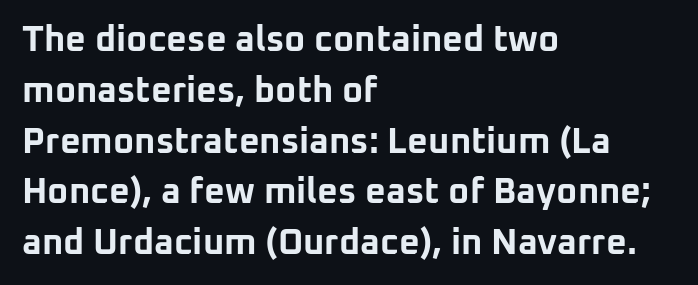
The image shows 36 px bold sans-serif type, upright; set left-aligned, normal line spacing (1.41x), normal letter spacing, not underlined; low stroke contrast and a medium x-height.
